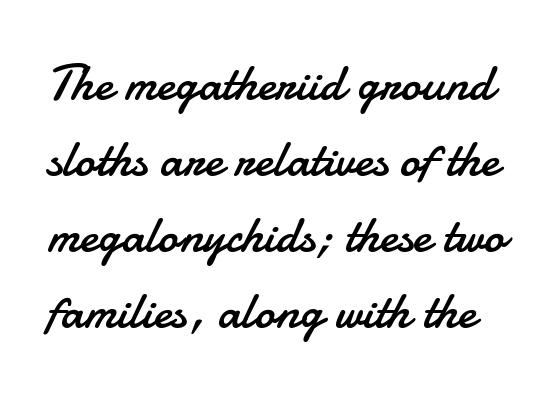
Q: Is the text bold? A: No.
Q: Is the text italic (slanted)? A: Yes.
Q: Is the typeface a serif or a sans-serif typeface? A: Sans-serif.
Q: Is the text underlined? A: No.
Q: Is the spacing between letters normal or unusually wide? A: Normal.
Q: Is the spacing between lines tight, normal or loose? A: Normal.
Q: Width (condensed, normal, or wide)? A: Normal.
Q: Stroke contrast? A: Low.
Q: x-height? A: Small.
Q: Monospaced? A: No.
